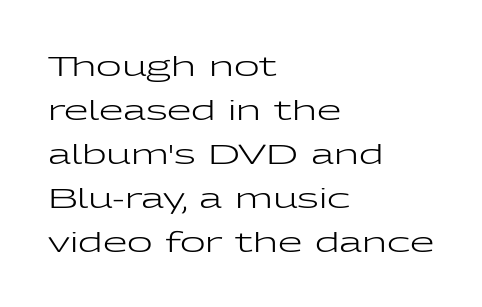
Has an underline been added? It has not. Grotesque or geometric, the face here clearly has no serifs. Looks like regular typesetting: each glyph gets only the width it needs. Line spacing here is normal. This rendering leaves character spacing at its baseline value. Stem width sits at or under what a default text font uses.
